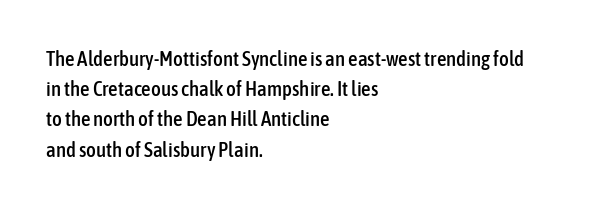
The image shows 21 px text type, upright; set left-aligned, normal line spacing (1.44x), normal letter spacing, not underlined.
